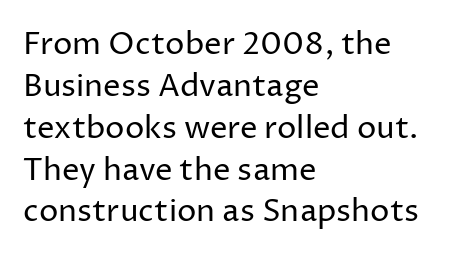
The image shows 31 px regular-weight sans-serif type, upright; set left-aligned, normal line spacing (1.35x), normal letter spacing, not underlined; low stroke contrast and a medium x-height.
